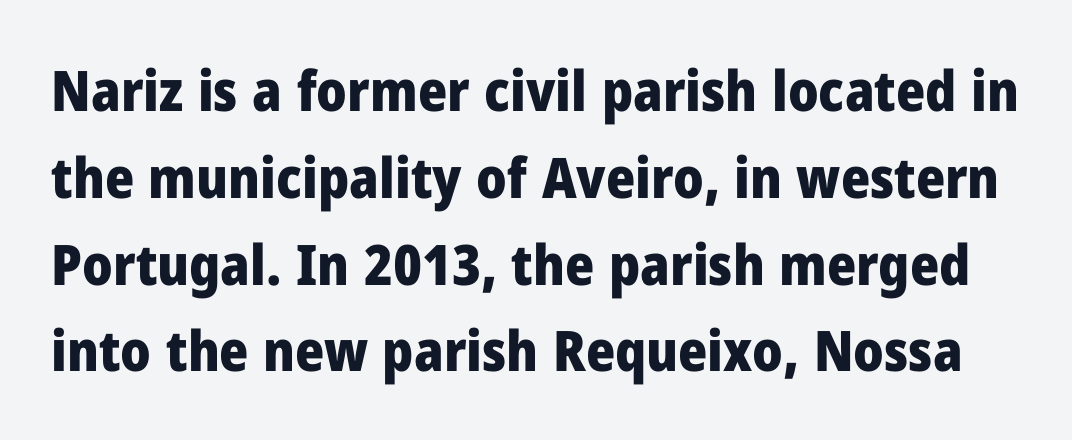
{"serif": "no", "italic": "no", "bold": "yes", "weight": "heavy", "width": "normal", "stroke_contrast": "low", "x_height": "medium", "monospaced": "no", "underline": "no", "line_spacing": "normal", "line_spacing_ratio": 1.55, "letter_spacing": "normal", "letter_spacing_em": 0.0, "glyph_px": 56}
